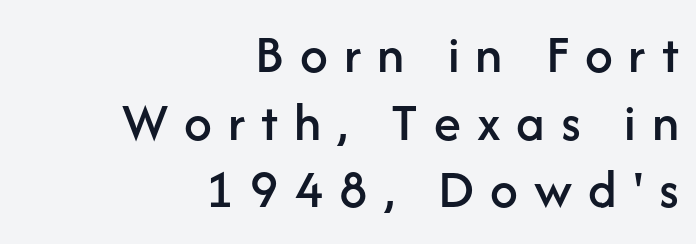
The specimen omits any rule beneath the text block's lines. The typography opts for an upright posture over an oblique one. Examine the stroke ends and you'll find no serifs. Compared with typical body copy, the letter spacing here is much looser. These lines stack with their right ends in a neat column.
